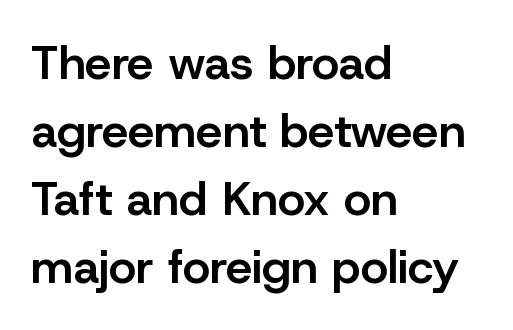
{"serif": "no", "italic": "no", "bold": "semi", "weight": "semibold", "width": "normal", "stroke_contrast": "low", "x_height": "medium", "monospaced": "no", "underline": "no", "align": "left", "line_spacing": "normal", "line_spacing_ratio": 1.45, "letter_spacing": "normal", "letter_spacing_em": 0.0, "glyph_px": 47}
